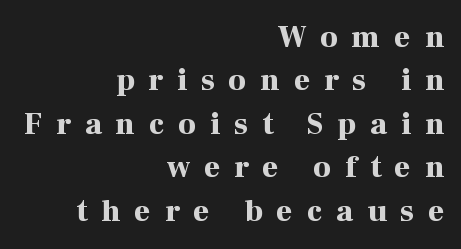
The image shows 31 px bold serif type, upright; set right-aligned, normal line spacing (1.4x), unusually wide letter spacing (+0.45 em), not underlined; high stroke contrast and a medium x-height.
